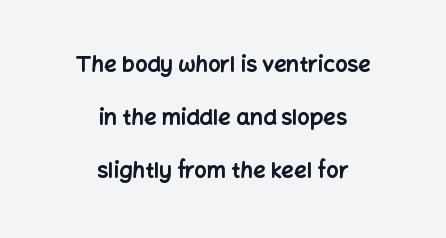
The image shows 22 px bold type, upright; set centered, loose line spacing (2.41x), normal letter spacing, not underlined.
